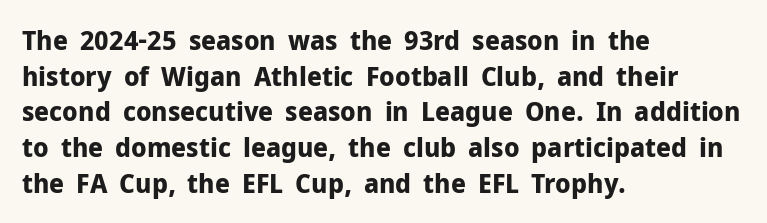
The image shows 27 px bold type, upright; set left-aligned, normal line spacing (1.32x), normal letter spacing, not underlined.
